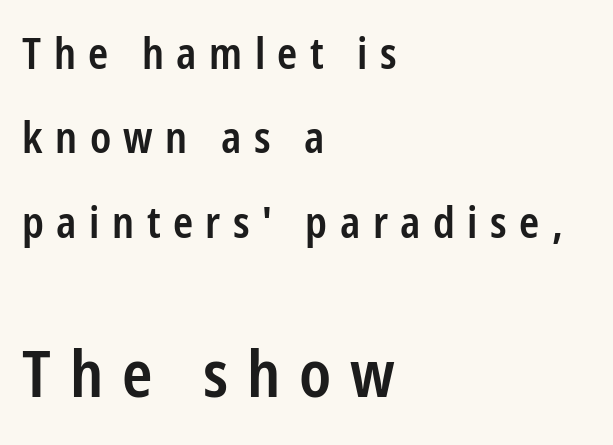
Q: Is the text bold? A: Semi-bold.
Q: Is the text italic (slanted)? A: No, it is upright.
Q: Is the typeface a serif or a sans-serif typeface? A: Sans-serif.
Q: Is the text underlined? A: No.
Q: How is the paragraph aligned? A: Left-aligned.
Q: Is the spacing between letters normal or unusually wide? A: Unusually wide.
Q: Is the spacing between lines tight, normal or loose? A: Loose.
Q: Which block of text is set in a larger size, the first (top) or the second (bottom)? A: The second (bottom) one.
Q: Width (condensed, normal, or wide)? A: Condensed.
Q: Stroke contrast? A: Low.
Q: x-height? A: Medium.
Q: Monospaced? A: No.
